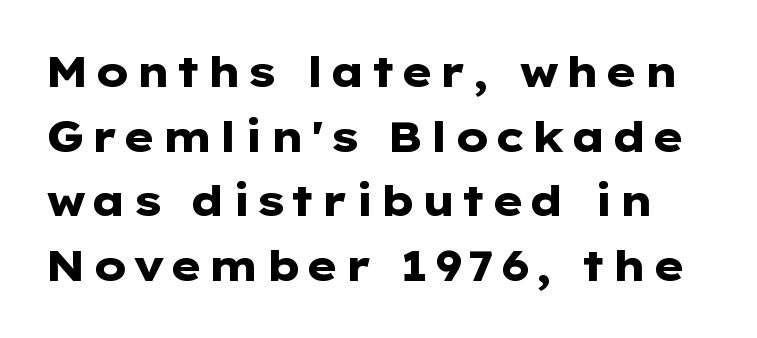
{"serif": "no", "italic": "no", "bold": "yes", "weight": "heavy", "width": "wide", "stroke_contrast": "low", "x_height": "medium", "monospaced": "no", "underline": "no", "line_spacing": "normal", "line_spacing_ratio": 1.54, "glyph_px": 42}
